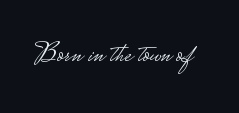
Letter spacing: default. This is sans-serif lettering, the kind often seen on screens and signage. Heft: none added — not bold. Beneath every word, the page is bare.
